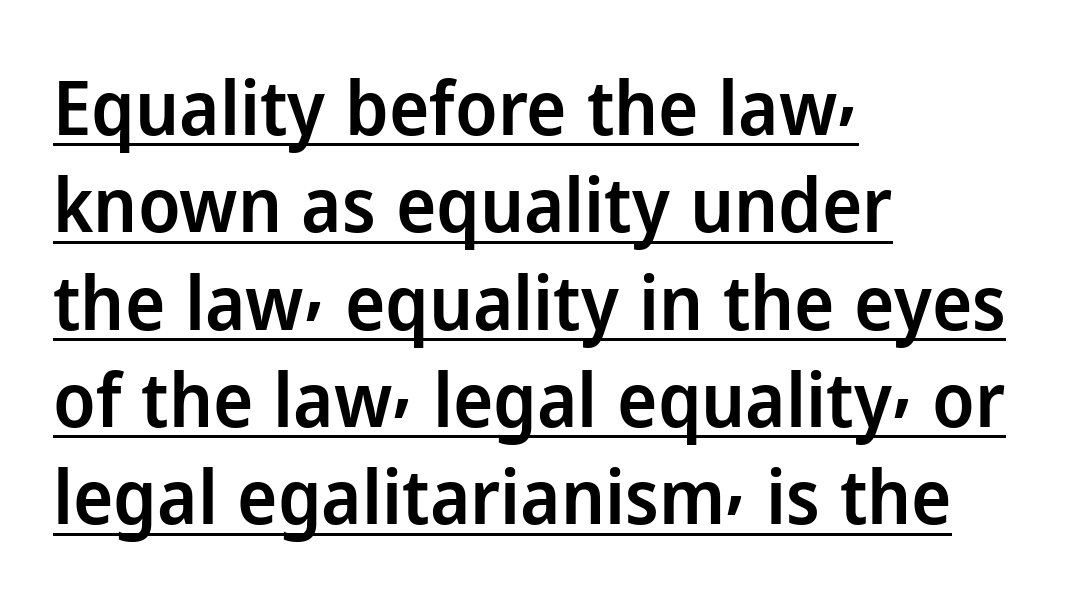
Is this a fixed-width face? No — the glyphs have proportional, varying widths. This is the regular roman posture of the typeface. Weight check: semibold — heavier than regular, not quite bold. Which margin do the lines hug? The left one — the right edge is uneven. Descenders here cross a horizontal rule under the line.
